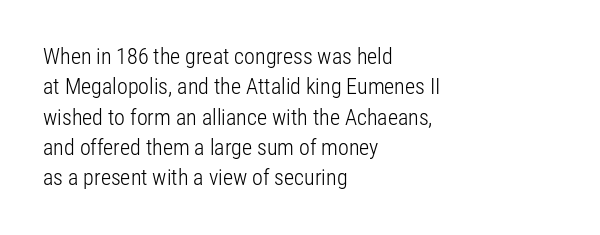
The image shows 22 px text type, upright; set left-aligned, normal line spacing (1.38x), normal letter spacing, not underlined.
